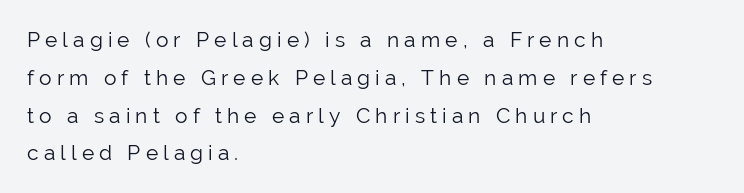
Tracking value appears strongly positive — letters spread wide. Typeset ragged right — the left edge is the straight one. The baseline area is clear. No heavy texture on the line: the type isn't bold. This sample uses an upright cut, with every glyph sitting square on the baseline.
